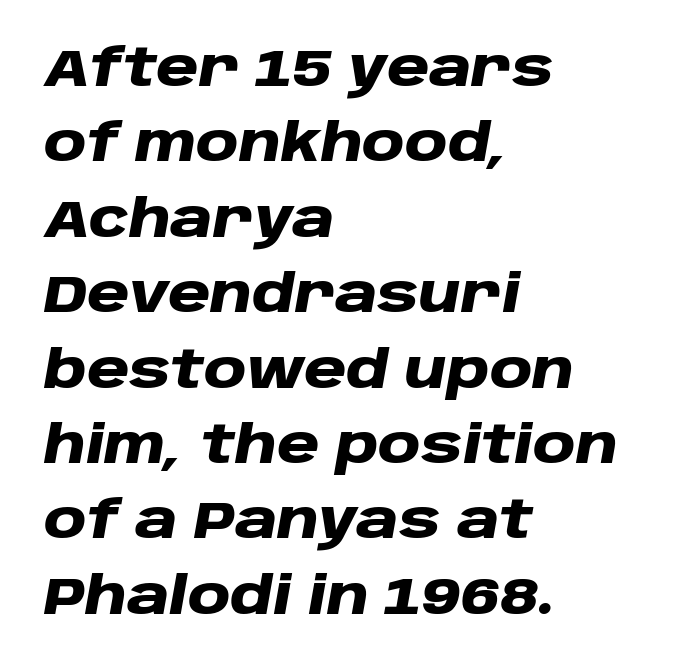
Q: Is the text bold? A: Yes.
Q: Is the text italic (slanted)? A: Yes, it leans right by about 10 degrees.
Q: Is the text underlined? A: No.
Q: How is the paragraph aligned? A: Left-aligned.
Q: Is the spacing between letters normal or unusually wide? A: Normal.
Q: Is the spacing between lines tight, normal or loose? A: Normal.
Q: Width (condensed, normal, or wide)? A: Wide.
Q: Stroke contrast? A: Low.
Q: x-height? A: Large.
Q: Monospaced? A: No.
